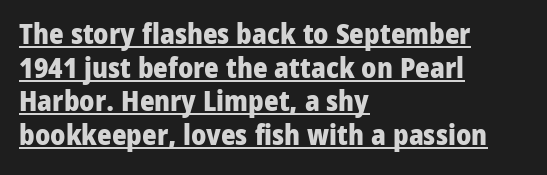
Q: Is the text bold? A: Yes.
Q: Is the text italic (slanted)? A: No, it is upright.
Q: Is the typeface a serif or a sans-serif typeface? A: Sans-serif.
Q: Is the text underlined? A: Yes.
Q: How is the paragraph aligned? A: Left-aligned.
Q: Is the spacing between letters normal or unusually wide? A: Normal.
Q: Width (condensed, normal, or wide)? A: Normal.
Q: Stroke contrast? A: Low.
Q: x-height? A: Medium.
Q: Monospaced? A: No.
